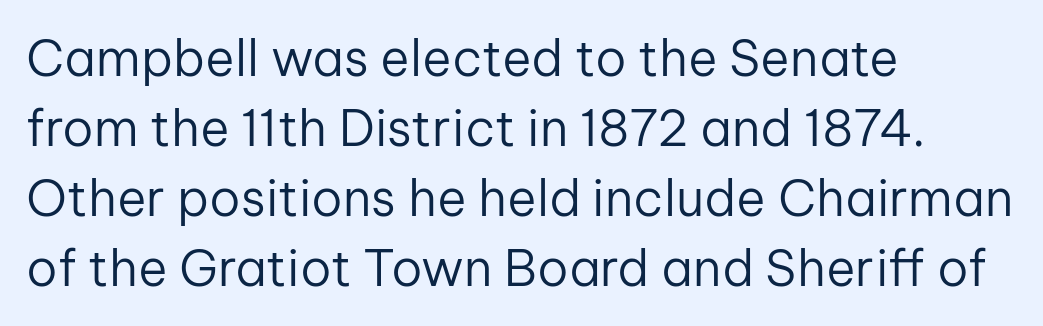
Q: Is the text bold? A: No.
Q: Is the text italic (slanted)? A: No, it is upright.
Q: Is the typeface a serif or a sans-serif typeface? A: Sans-serif.
Q: Is the text underlined? A: No.
Q: How is the paragraph aligned? A: Left-aligned.
Q: Is the spacing between letters normal or unusually wide? A: Normal.
Q: Is the spacing between lines tight, normal or loose? A: Normal.
Q: Width (condensed, normal, or wide)? A: Normal.
Q: Stroke contrast? A: Low.
Q: x-height? A: Medium.
Q: Monospaced? A: No.
